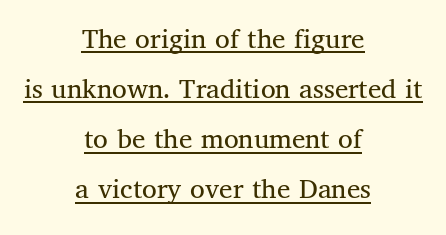
The designer left line spacing at the default. Each line is balanced around a shared central axis. You could call the tracking neutral — neither tight nor loose. Decoration check: the copy is underlined.
